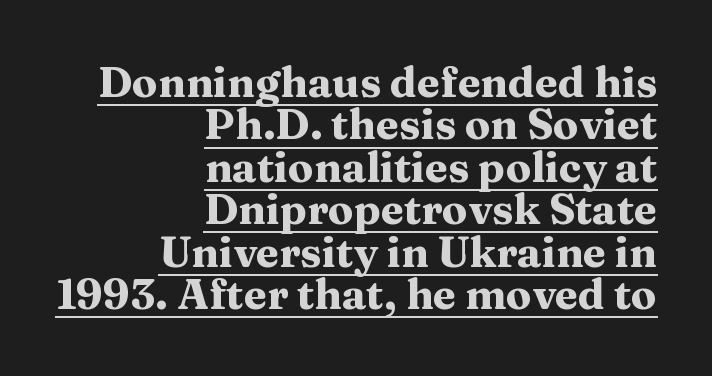
Q: Is the text bold? A: Yes.
Q: Is the text italic (slanted)? A: No, it is upright.
Q: Is the typeface a serif or a sans-serif typeface? A: Serif.
Q: Is the text underlined? A: Yes.
Q: How is the paragraph aligned? A: Right-aligned.
Q: Is the spacing between letters normal or unusually wide? A: Normal.
Q: Is the spacing between lines tight, normal or loose? A: Tight.
Q: Width (condensed, normal, or wide)? A: Wide.
Q: Stroke contrast? A: Medium.
Q: x-height? A: Medium.
Q: Monospaced? A: No.
